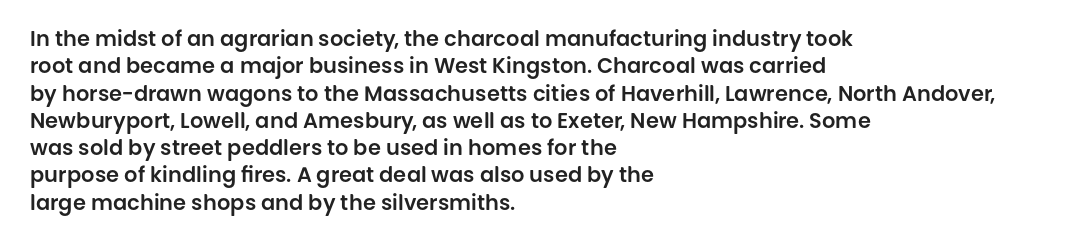
{"italic": "no", "underline": "no", "align": "left", "line_spacing": "normal", "line_spacing_ratio": 1.3, "letter_spacing": "normal", "letter_spacing_em": 0.0, "glyph_px": 21}
